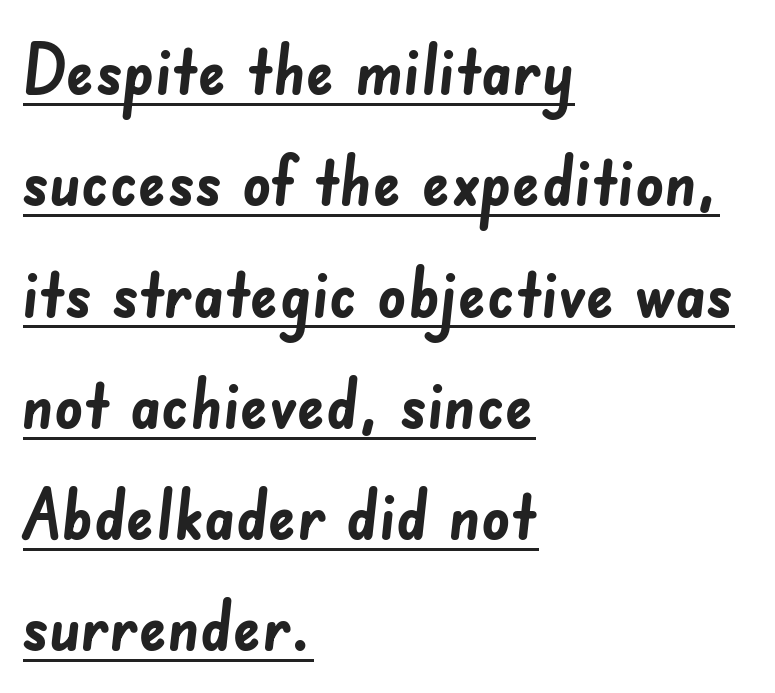
{"serif": "no", "bold": "yes", "weight": "semibold", "width": "normal", "stroke_contrast": "low", "x_height": "small", "monospaced": "no", "underline": "yes", "align": "left", "line_spacing": "normal", "line_spacing_ratio": 1.59, "letter_spacing": "normal", "letter_spacing_em": 0.0, "glyph_px": 70}
